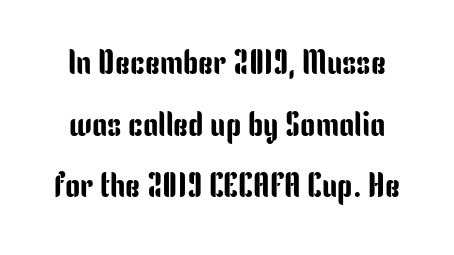
The type sits square on the baseline with zero lean. The horizontal fit of the characters is conventional and even. Is this a fixed-width face? No — the glyphs have proportional, varying widths. Grotesque or geometric, the face here clearly has no serifs.
